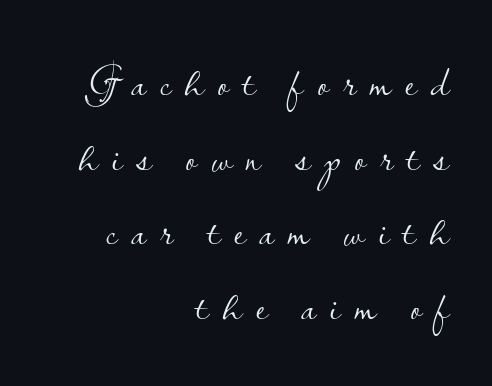
Q: Is the text bold? A: No.
Q: Is the text italic (slanted)? A: Yes.
Q: Is the typeface a serif or a sans-serif typeface? A: Sans-serif.
Q: Is the text underlined? A: No.
Q: How is the paragraph aligned? A: Right-aligned.
Q: Is the spacing between letters normal or unusually wide? A: Unusually wide.
Q: Is the spacing between lines tight, normal or loose? A: Normal.
Q: Width (condensed, normal, or wide)? A: Normal.
Q: Stroke contrast? A: Low.
Q: x-height? A: Small.
Q: Monospaced? A: No.
